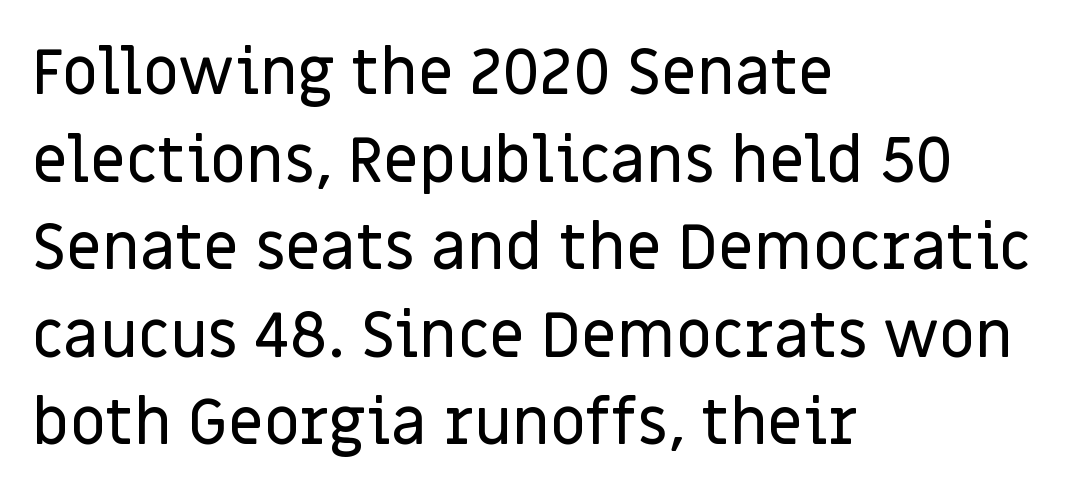
The image shows 63 px sans-serif type, upright; set left-aligned, normal line spacing (1.39x), normal letter spacing, not underlined; low stroke contrast and a large x-height.
